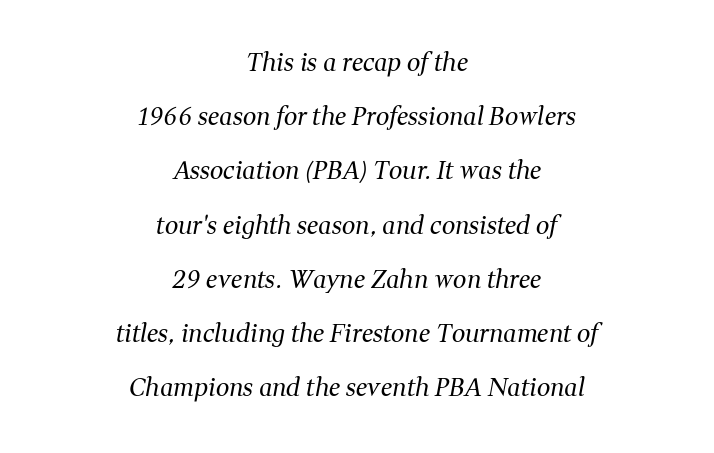
The image shows 24 px text type, italic (leaning right); set centered, loose line spacing (2.26x), normal letter spacing, not underlined.
